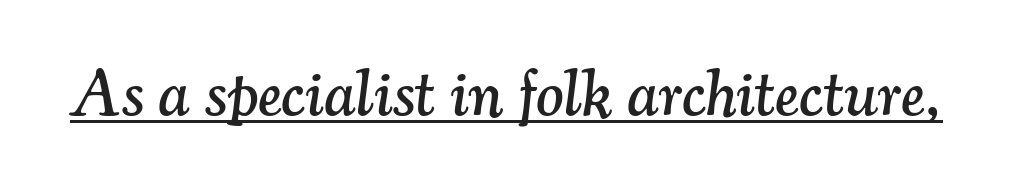
Underlined type. Slanted lettering throughout. Is the letter spacing exaggerated? No — it looks like the ordinary default. The characters display serif detailing at their extremities.
